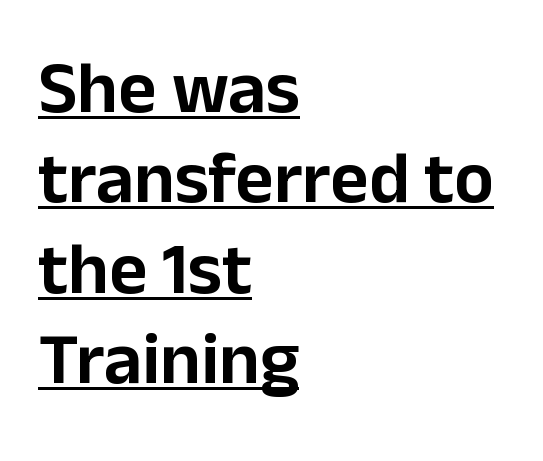
The image shows 74 px sans-serif type, upright; set left-aligned, line spacing 1.22x, normal letter spacing, underlined; low stroke contrast and a medium x-height.
